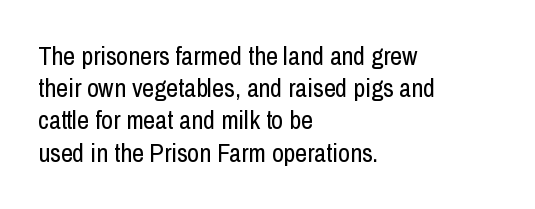
No letter is thick-stroked: the sample isn't bold. The lettering stays uniformly vertical, giving the passage a roman look. This sample uses plain, unmodified letter spacing. These lines stack with their left ends in a neat column. The gap between lines stays unmarked.
